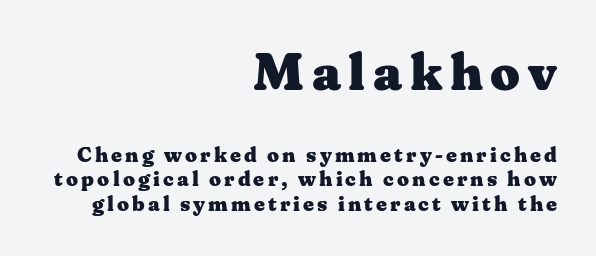
Each letter's strokes conclude with small projecting serifs. The earlier block is typeset at a bigger size than the later block. Bare-footed words on every line. Here the designer chose a conventional face with non-uniform glyph widths.
